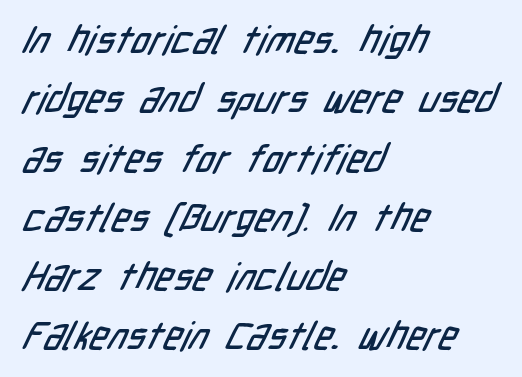
The space between consecutive lines is moderate. The line texture is even and compact thanks to regular tracking. One-word summary of the alignment: left. The rendering uses natural spacing where letterforms have individual widths.
